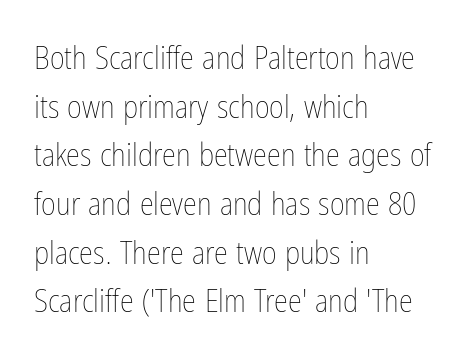
The typeface has the unassuming heft of standard copy or less. Does the leading feel generous? No, just average. This sample uses plain, unmodified letter spacing. The specimen omits any rule beneath the text block's lines.
